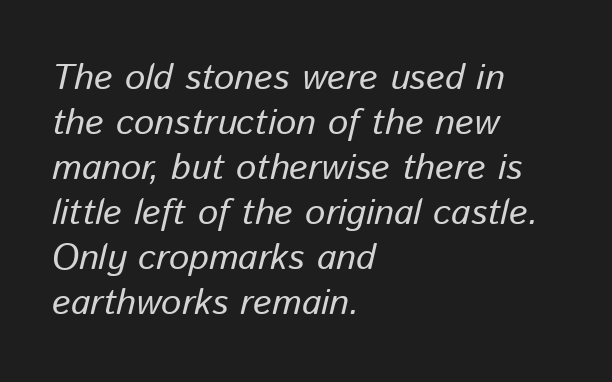
Compared with typical body copy, the letter spacing here is the same. Heaviness? Minimal to ordinary, like unemphasized prose. Anything drawn beneath the words? Only blank space. The whole block is typeset with a tilt. Each new line begins a customary step beneath the previous one. Does the copy run flush right? No — it runs flush left.
